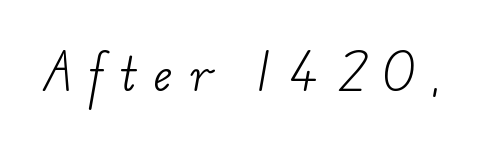
In terms of letterform style, serifs are clearly present. Is this a fixed-width face? No — the glyphs have proportional, varying widths. Quick note: underline off. The typeface has the unassuming heft of standard copy or less.
